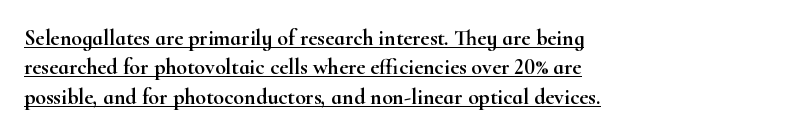
Tracking value appears to be zero — textbook default spacing. The letters stand straight up with perfectly vertical stems. The vertical gap from one line to the next is medium. This sample is left-justified, so line endings fall wherever the words run out. Decoration check: the copy is underlined.
